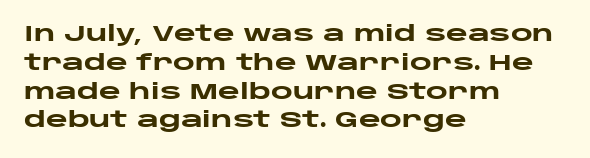
The image shows 21 px bold type, upright; set left-aligned, normal line spacing (1.37x), normal letter spacing, not underlined.
